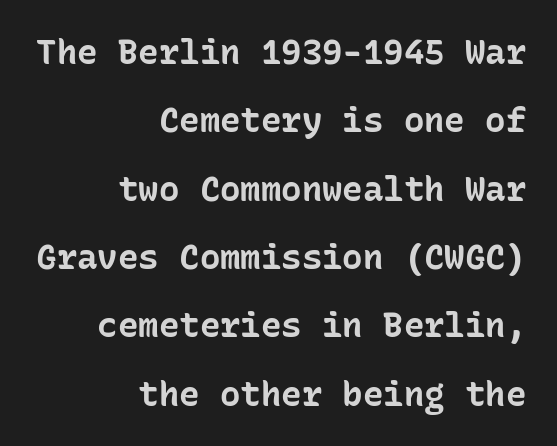
The image shows 34 px bold sans-serif type, upright, monospaced; set right-aligned, loose line spacing (2.01x), normal letter spacing, not underlined; low stroke contrast and a medium x-height.
